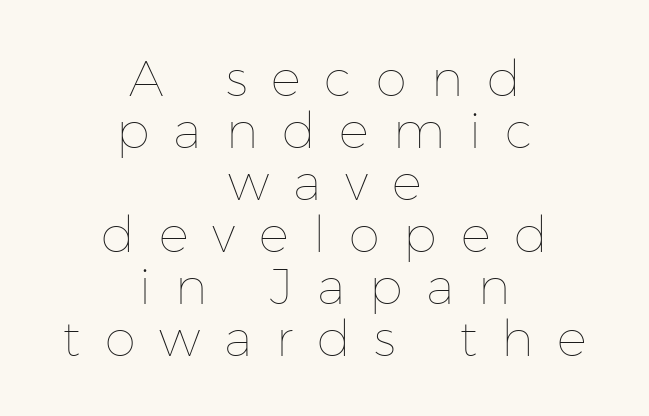
{"italic": "no", "bold": "no", "weight": "thin", "width": "normal", "stroke_contrast": "low", "x_height": "medium", "monospaced": "no", "underline": "no", "align": "center", "line_spacing": "tight", "line_spacing_ratio": 1.04, "letter_spacing": "wide", "letter_spacing_em": 0.48, "glyph_px": 50}
